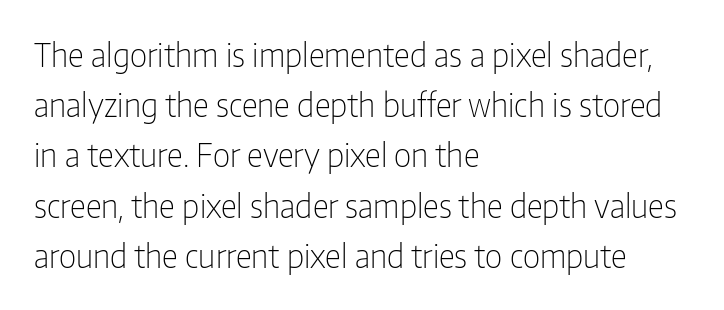
Q: Is the text bold? A: No.
Q: Is the text italic (slanted)? A: No, it is upright.
Q: Is the typeface a serif or a sans-serif typeface? A: Sans-serif.
Q: Is the text underlined? A: No.
Q: How is the paragraph aligned? A: Left-aligned.
Q: Is the spacing between letters normal or unusually wide? A: Normal.
Q: Is the spacing between lines tight, normal or loose? A: Normal.
Q: Width (condensed, normal, or wide)? A: Condensed.
Q: Stroke contrast? A: Low.
Q: x-height? A: Medium.
Q: Monospaced? A: No.
